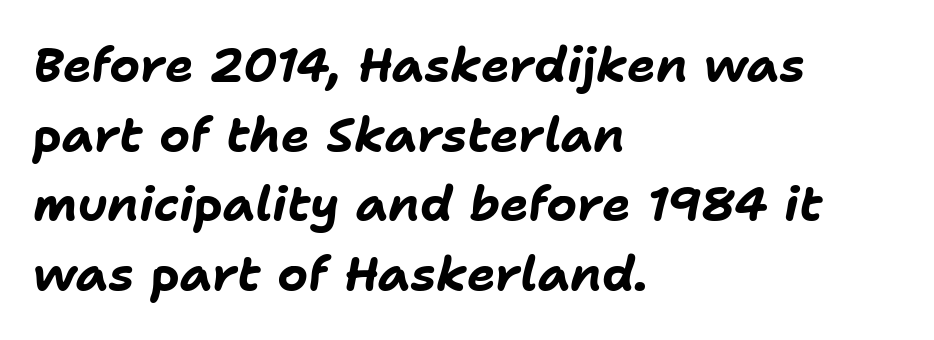
Q: Is the text bold? A: Yes.
Q: Is the text italic (slanted)? A: Yes, it leans right by about 11 degrees.
Q: Is the text underlined? A: No.
Q: How is the paragraph aligned? A: Left-aligned.
Q: Is the spacing between letters normal or unusually wide? A: Normal.
Q: Is the spacing between lines tight, normal or loose? A: Normal.
Q: Width (condensed, normal, or wide)? A: Normal.
Q: Stroke contrast? A: Low.
Q: x-height? A: Medium.
Q: Monospaced? A: No.
